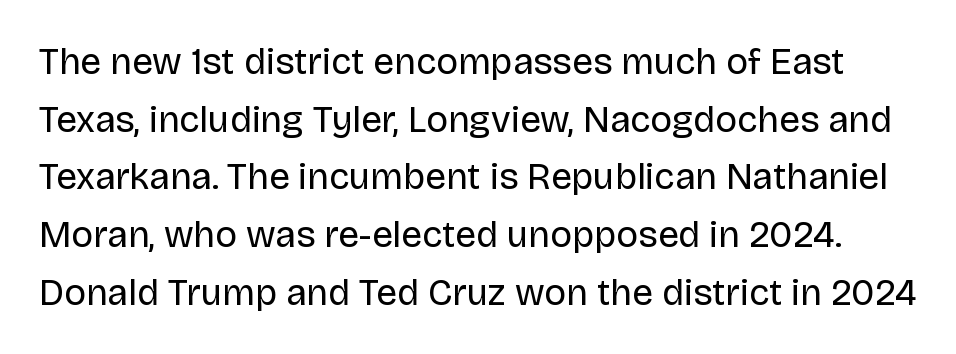
{"serif": "no", "italic": "no", "bold": "no", "weight": "regular", "width": "normal", "stroke_contrast": "low", "x_height": "large", "monospaced": "no", "underline": "no", "line_spacing": "normal", "line_spacing_ratio": 1.56, "letter_spacing": "normal", "letter_spacing_em": 0.0, "glyph_px": 37}
